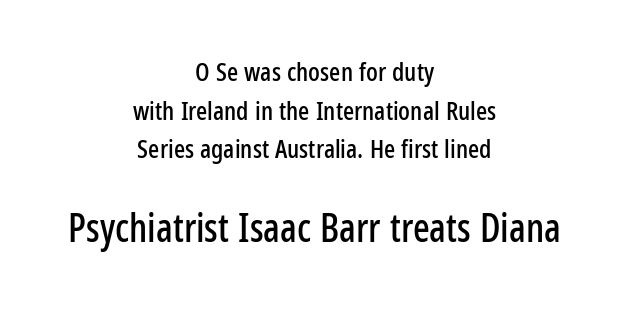
{"serif": "no", "italic": "no", "width": "condensed", "stroke_contrast": "low", "x_height": "medium", "monospaced": "no", "underline": "no", "align": "center", "line_spacing": "normal", "line_spacing_ratio": 1.49, "letter_spacing": "normal", "letter_spacing_em": 0.0, "larger_block": "second", "size_ratio": 1.5, "glyph_px": 39}
